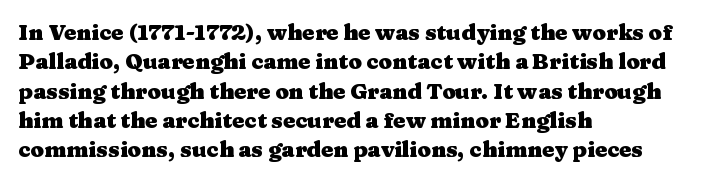
Q: Is the text bold? A: Yes.
Q: Is the text italic (slanted)? A: No, it is upright.
Q: Is the text underlined? A: No.
Q: How is the paragraph aligned? A: Left-aligned.
Q: Is the spacing between letters normal or unusually wide? A: Normal.
Q: Is the spacing between lines tight, normal or loose? A: Normal.
